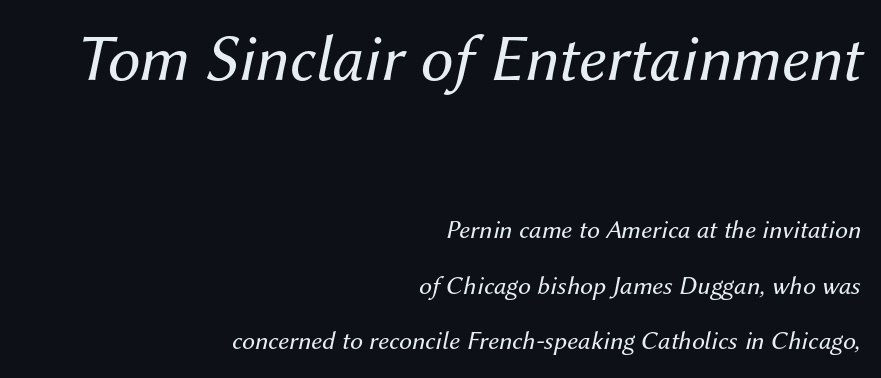
A clean baseline with only descenders dipping below it. Caption: standard tracking, unaltered. Counters stay open thanks to moderate or lighter strokes. The text carries the slant typical of an italic or oblique font.
